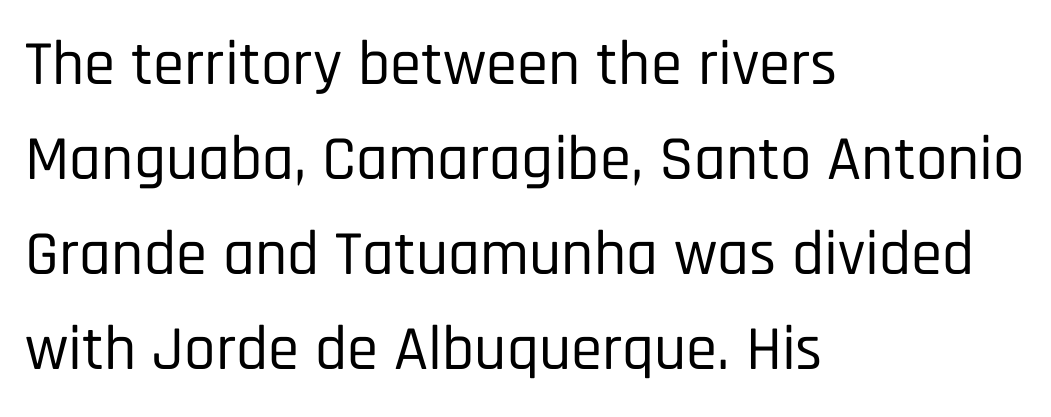
The image shows 63 px condensed sans-serif type, upright; set left-aligned, normal line spacing (1.51x), normal letter spacing, not underlined; low stroke contrast and a large x-height.
